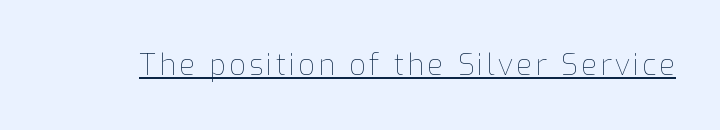
Q: Is the text bold? A: No.
Q: Is the text italic (slanted)? A: No, it is upright.
Q: Is the text underlined? A: Yes.
Q: Width (condensed, normal, or wide)? A: Normal.
Q: Stroke contrast? A: Low.
Q: x-height? A: Medium.
Q: Monospaced? A: No.
